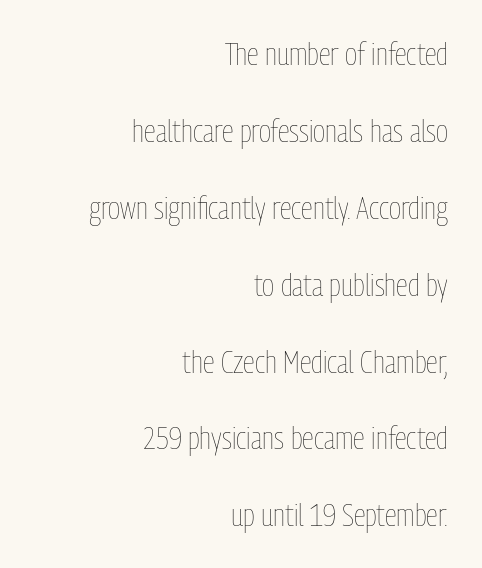
{"italic": "no", "bold": "no", "weight": "thin", "width": "condensed", "stroke_contrast": "low", "x_height": "medium", "monospaced": "no", "underline": "no", "align": "right", "line_spacing": "loose", "line_spacing_ratio": 2.48, "letter_spacing": "normal", "letter_spacing_em": 0.0, "glyph_px": 31}
